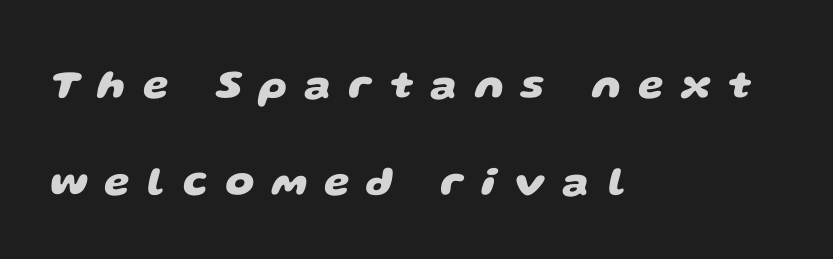
The image shows 41 px heavy, wide sans-serif type; set left-aligned, loose line spacing (2.37x), unusually wide letter spacing (+0.42 em), not underlined; low stroke contrast and a large x-height.
